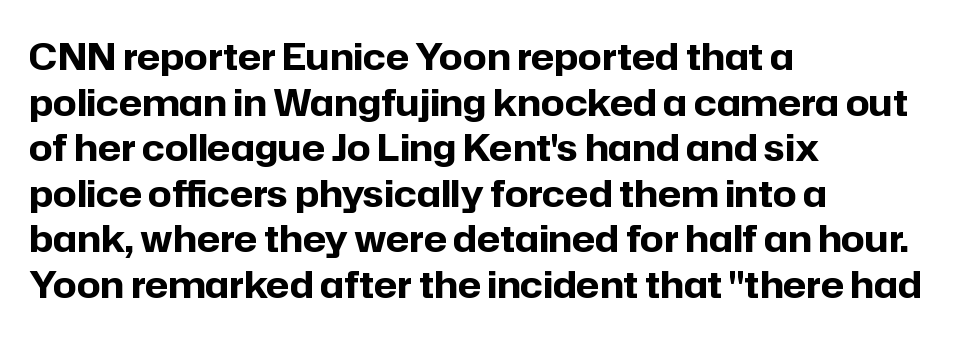
The image shows 37 px bold sans-serif type, upright; set left-aligned, line spacing 1.23x, normal letter spacing, not underlined; low stroke contrast and a medium x-height.
